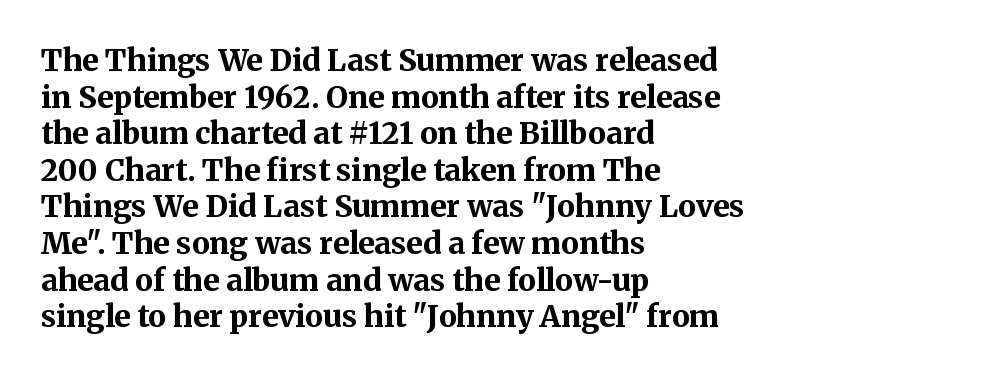
This is heavy type, rendered in bold. Spacing verdict: proportional, widths tailored to each character. This sample is left-justified, so line endings fall wherever the words run out. Here the glyphs are tracked normally, forming tight word shapes.
